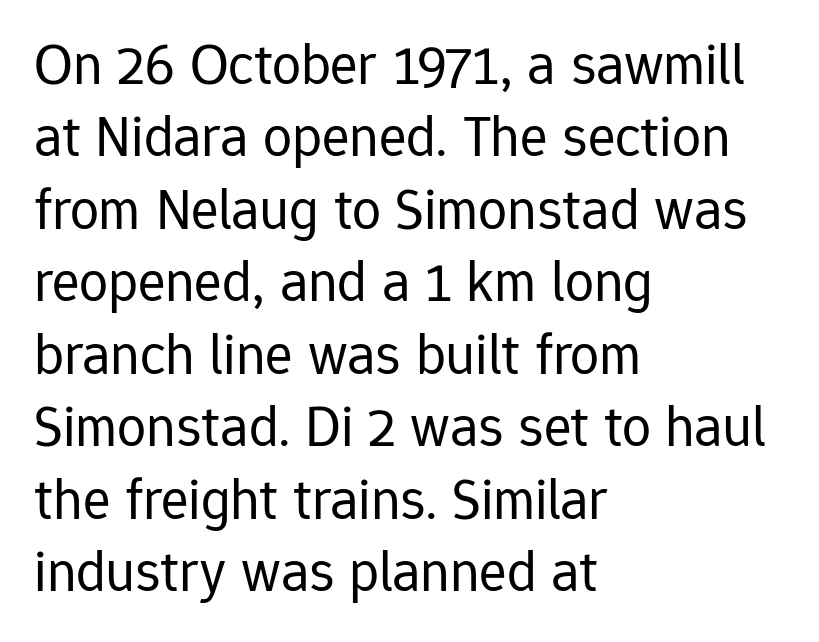
{"serif": "no", "italic": "no", "bold": "no", "weight": "regular", "width": "normal", "stroke_contrast": "low", "x_height": "medium", "monospaced": "no", "underline": "no", "align": "left", "line_spacing": "normal", "line_spacing_ratio": 1.25, "letter_spacing": "normal", "letter_spacing_em": 0.0, "glyph_px": 58}
